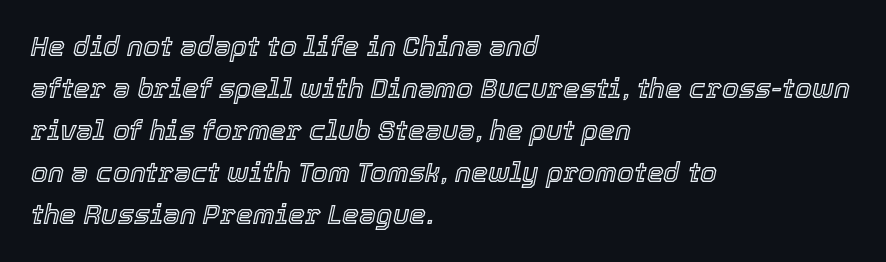
Line spacing here is normal. Type without underlining. There's an unmistakable incline to the writing here. There is no visible air inserted between adjacent glyphs. The rag falls on the right side of this text block.
